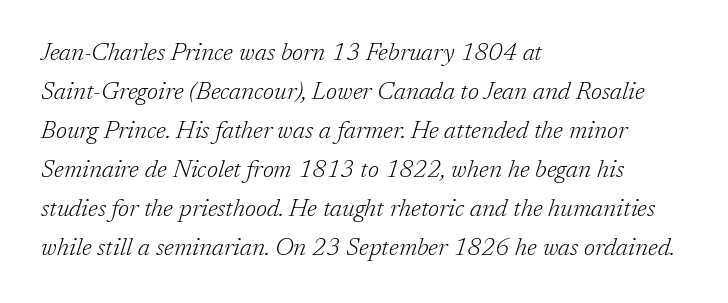
Q: Is the text bold? A: No.
Q: Is the text italic (slanted)? A: Yes, it leans right by about 17 degrees.
Q: Is the text underlined? A: No.
Q: How is the paragraph aligned? A: Left-aligned.
Q: Is the spacing between letters normal or unusually wide? A: Normal.
Q: Is the spacing between lines tight, normal or loose? A: Normal.
